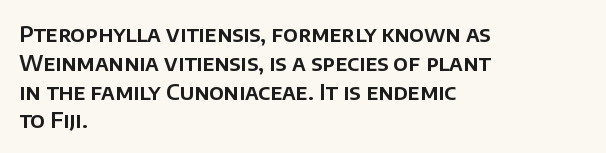
Descender tails drop into unmarked territory. Horizontal alignment here is leftward, the default for most running prose. Does extra space separate the letters? No, they use regular spacing. Upright lettering throughout. Evenly set lines give the paragraph a standard silhouette.
